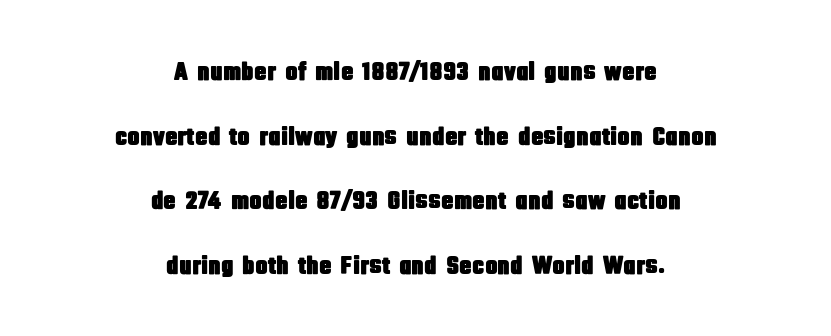
Each line is balanced around a shared central axis. Here the glyphs are tracked normally, forming tight word shapes. Is there much room between lines? Yes — plenty of vertical air separates them. Only glyphs here, with clear space below each row. Notice how the stems are strictly vertical — no italics here.
